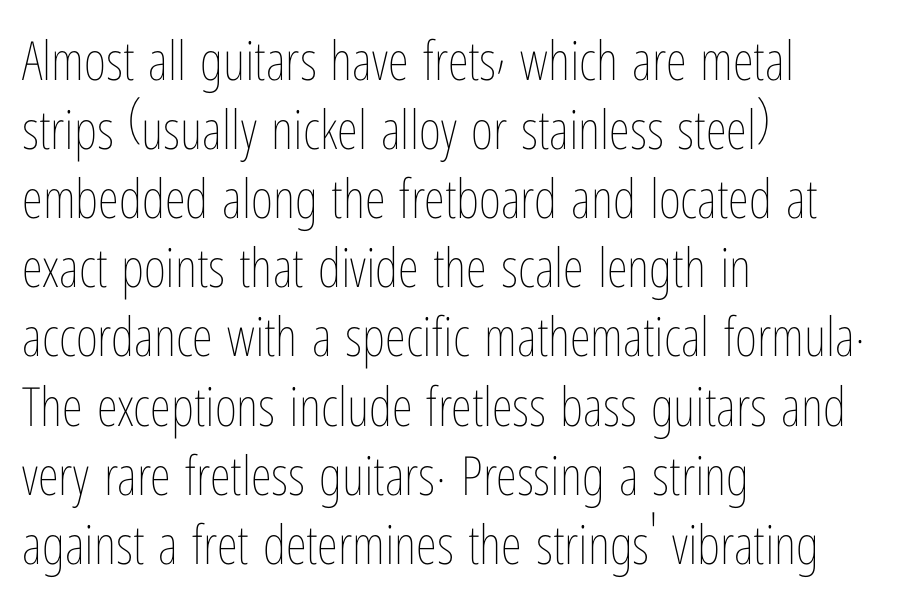
Q: Is the text bold? A: No.
Q: Is the text italic (slanted)? A: No, it is upright.
Q: Is the text underlined? A: No.
Q: How is the paragraph aligned? A: Left-aligned.
Q: Is the spacing between letters normal or unusually wide? A: Normal.
Q: Is the spacing between lines tight, normal or loose? A: Normal.
Q: Width (condensed, normal, or wide)? A: Condensed.
Q: Stroke contrast? A: Low.
Q: x-height? A: Medium.
Q: Monospaced? A: No.
